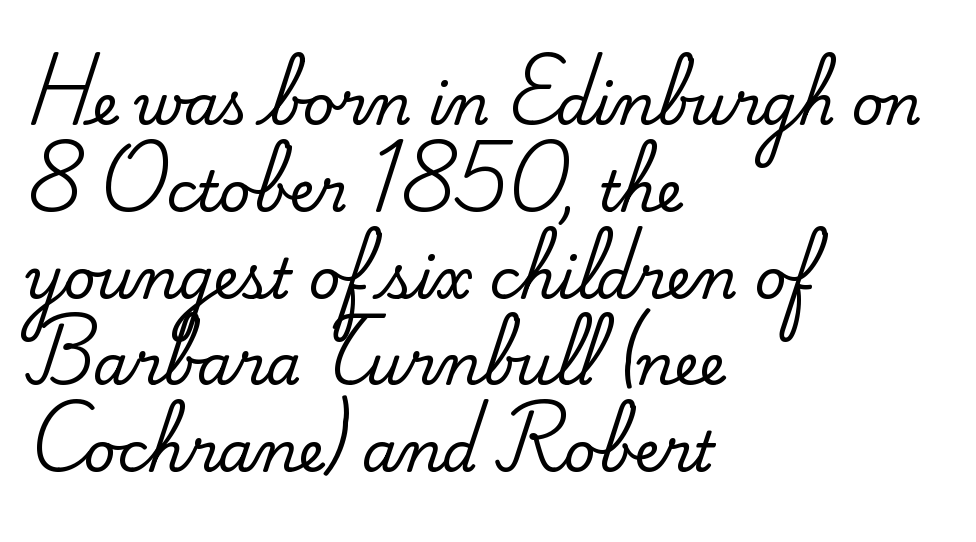
{"serif": "yes", "width": "normal", "stroke_contrast": "medium", "x_height": "small", "monospaced": "no", "underline": "no", "align": "left", "line_spacing": "normal", "line_spacing_ratio": 1.55, "letter_spacing": "normal", "letter_spacing_em": 0.0, "glyph_px": 56}
